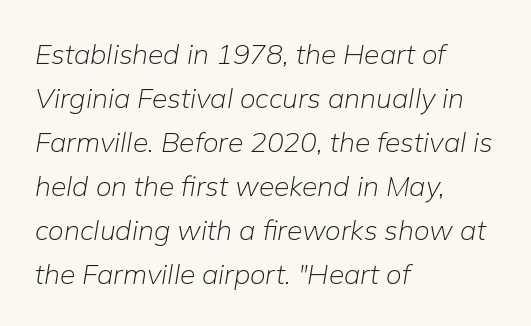
This block has exactly the height ordinary leading produces. Looks like regular typesetting: each glyph gets only the width it needs. The face used here is rendered with its standard letterfit. The lettering tilts uniformly, giving the passage an italic look. Honestly, there is no underline to notice here at all.
